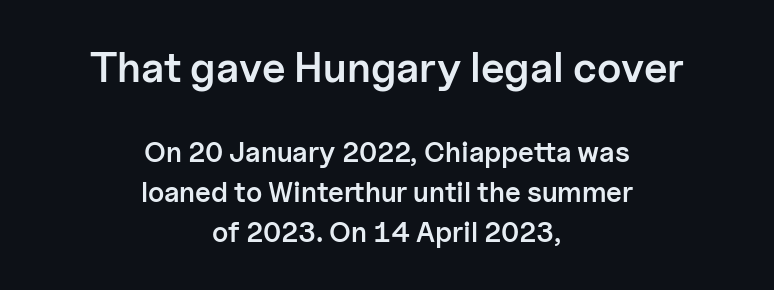
Q: Is the text bold? A: Semi-bold.
Q: Is the text italic (slanted)? A: No, it is upright.
Q: Is the typeface a serif or a sans-serif typeface? A: Sans-serif.
Q: Is the text underlined? A: No.
Q: How is the paragraph aligned? A: Centered.
Q: Is the spacing between letters normal or unusually wide? A: Normal.
Q: Is the spacing between lines tight, normal or loose? A: Normal.
Q: Which block of text is set in a larger size, the first (top) or the second (bottom)? A: The first (top) one.
Q: Width (condensed, normal, or wide)? A: Normal.
Q: Stroke contrast? A: Low.
Q: x-height? A: Medium.
Q: Monospaced? A: No.
